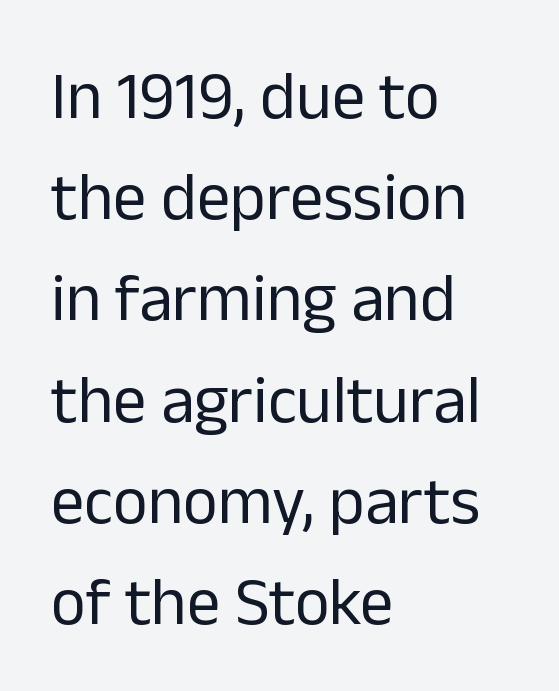
The image shows 67 px regular-weight sans-serif type, upright; set left-aligned, normal line spacing (1.51x), normal letter spacing, not underlined; low stroke contrast and a medium x-height.
